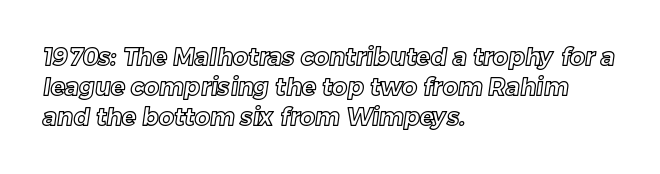
{"underline": "no", "align": "left", "line_spacing": "normal", "line_spacing_ratio": 1.25, "letter_spacing": "normal", "letter_spacing_em": 0.0, "glyph_px": 24}
